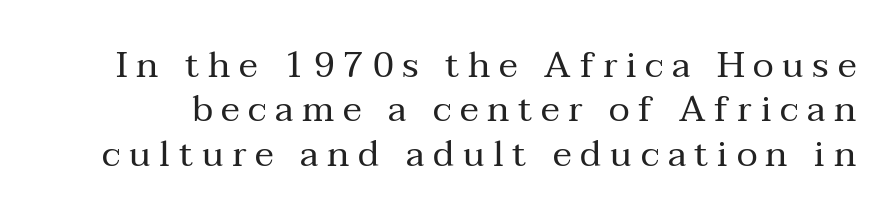
Q: Is the text bold? A: No.
Q: Is the text italic (slanted)? A: No, it is upright.
Q: Is the typeface a serif or a sans-serif typeface? A: Serif.
Q: Is the text underlined? A: No.
Q: Is the spacing between letters normal or unusually wide? A: Unusually wide.
Q: Width (condensed, normal, or wide)? A: Normal.
Q: Stroke contrast? A: Medium.
Q: x-height? A: Medium.
Q: Monospaced? A: No.
